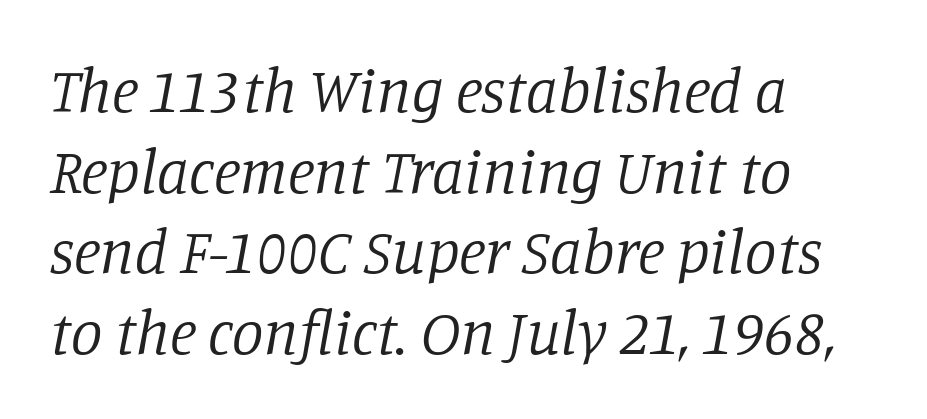
The image shows 63 px regular-weight serif type, italic (leaning right); set left-aligned, normal line spacing (1.28x), normal letter spacing, not underlined; low stroke contrast and a large x-height.
